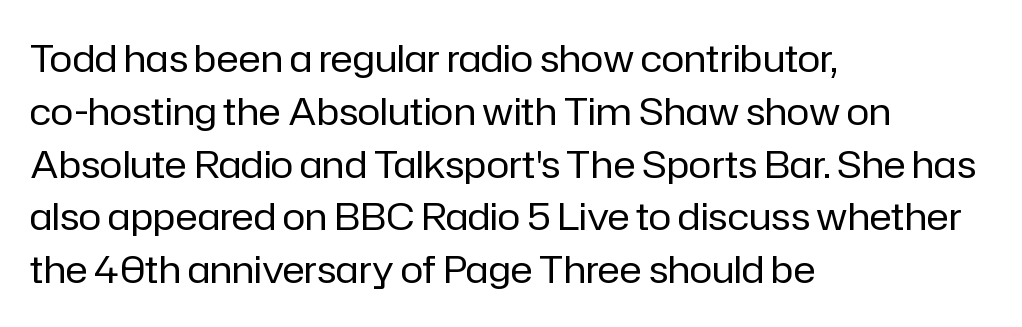
The image shows 38 px regular-weight sans-serif type, upright; set left-aligned, normal line spacing (1.39x), normal letter spacing, not underlined; low stroke contrast and a medium x-height.
